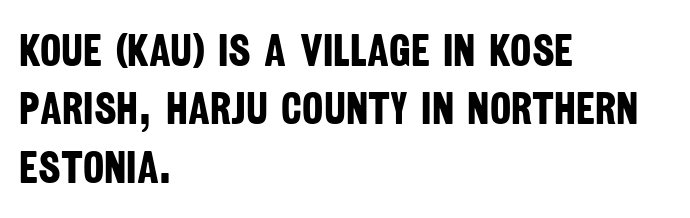
{"serif": "no", "bold": "yes", "weight": "bold", "width": "condensed", "stroke_contrast": "low", "x_height": "large", "monospaced": "no", "underline": "no", "align": "left", "line_spacing": "normal", "line_spacing_ratio": 1.3, "letter_spacing": "normal", "letter_spacing_em": 0.0, "glyph_px": 45}
